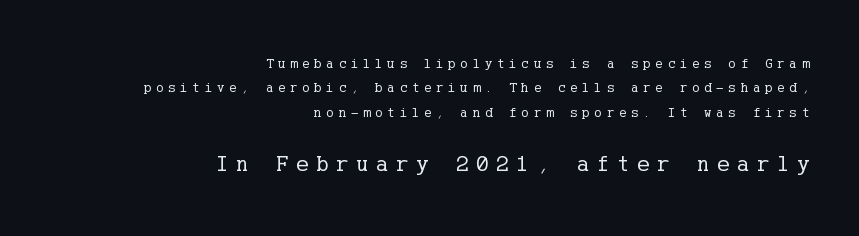
The image shows 23 px text type, upright; set right-aligned, line spacing 1.74x, unusually wide letter spacing (+0.34 em), not underlined; the second (bottom) block is 1.64x larger.
